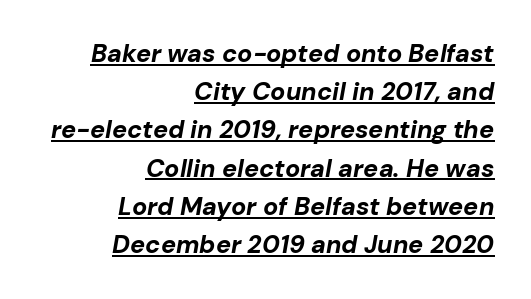
The image shows 25 px bold type, italic (leaning right); set right-aligned, normal line spacing (1.53x), normal letter spacing, underlined.
